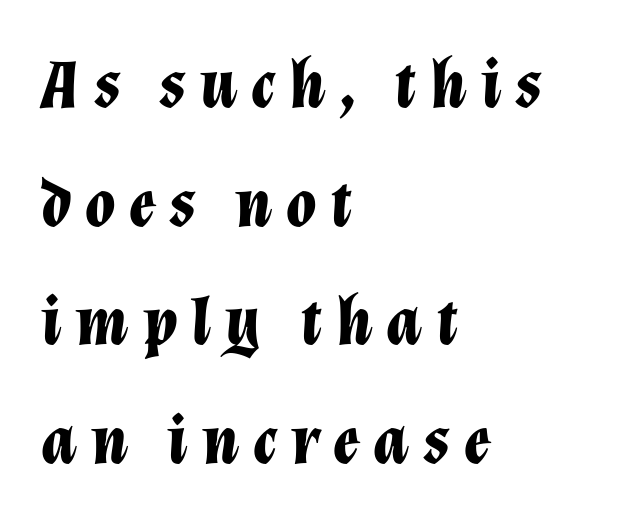
The image shows 69 px bold type, italic (leaning right); set left-aligned, line spacing 1.72x, unusually wide letter spacing (+0.2 em), not underlined; low stroke contrast and a medium x-height.
